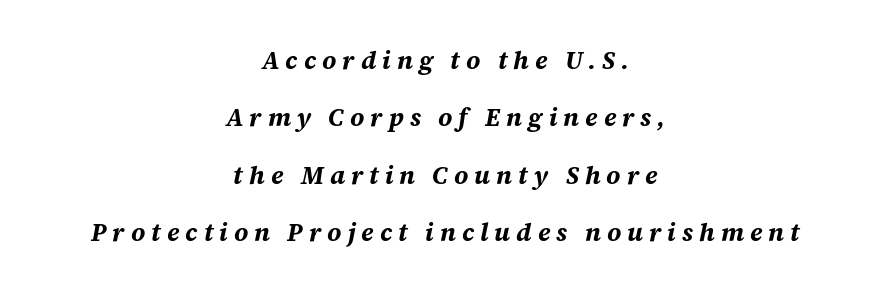
{"italic": "yes", "lean": "right", "slant_degrees": 12, "bold": "yes", "underline": "no", "align": "center", "line_spacing": "loose", "line_spacing_ratio": 2.3, "letter_spacing": "wide", "letter_spacing_em": 0.24, "glyph_px": 25}
